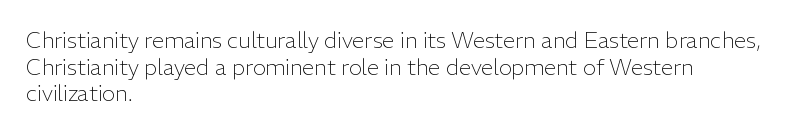
The face used here is rendered with its standard letterfit. The rag falls on the right side of this text block. The typeface has the unassuming heft of standard copy or less. Italic: no, the glyphs are upright roman.
